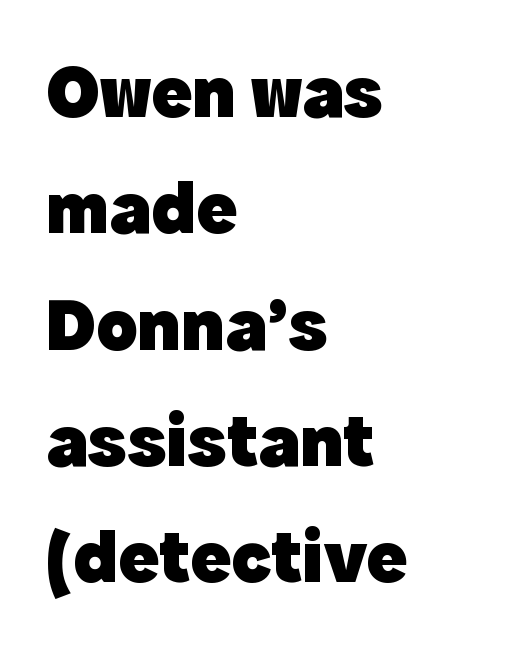
The image shows 76 px heavy sans-serif type, upright; set left-aligned, normal line spacing (1.53x), normal letter spacing, not underlined; a medium x-height.
